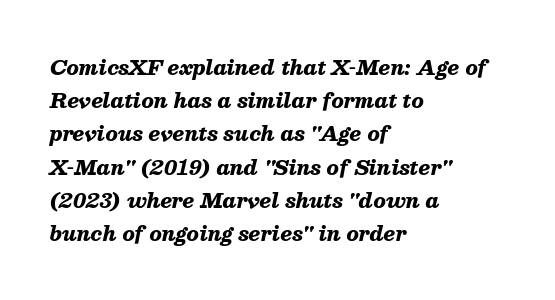
Which margin do the lines hug? The left one — the right edge is uneven. Typographic density is high because the face is bold. Horizontal bands of white between lines are of average thickness. How are the letters spaced? Ordinarily, with no added tracking.
